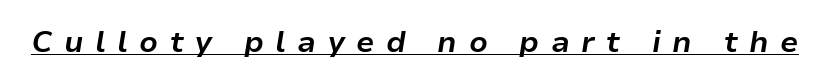
Q: Is the text bold? A: Yes.
Q: Is the text italic (slanted)? A: Yes, it leans right by about 9 degrees.
Q: Is the text underlined? A: Yes.
Q: Is the spacing between letters normal or unusually wide? A: Unusually wide.
Q: Width (condensed, normal, or wide)? A: Normal.
Q: Stroke contrast? A: Low.
Q: x-height? A: Medium.
Q: Monospaced? A: No.
